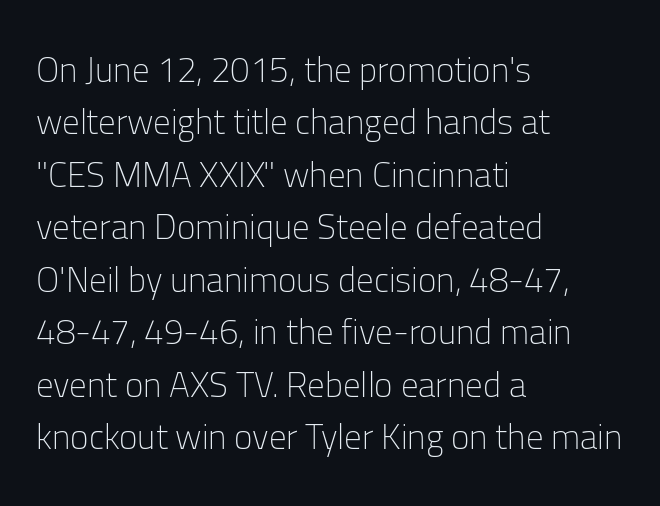
This reads as an unemphasized weight, regular at the heaviest. Do the letters lean? They stand straight. This rendering uses left alignment, leaving the right contour irregular. Caption: standard tracking, unaltered. The space between consecutive lines is moderate.
